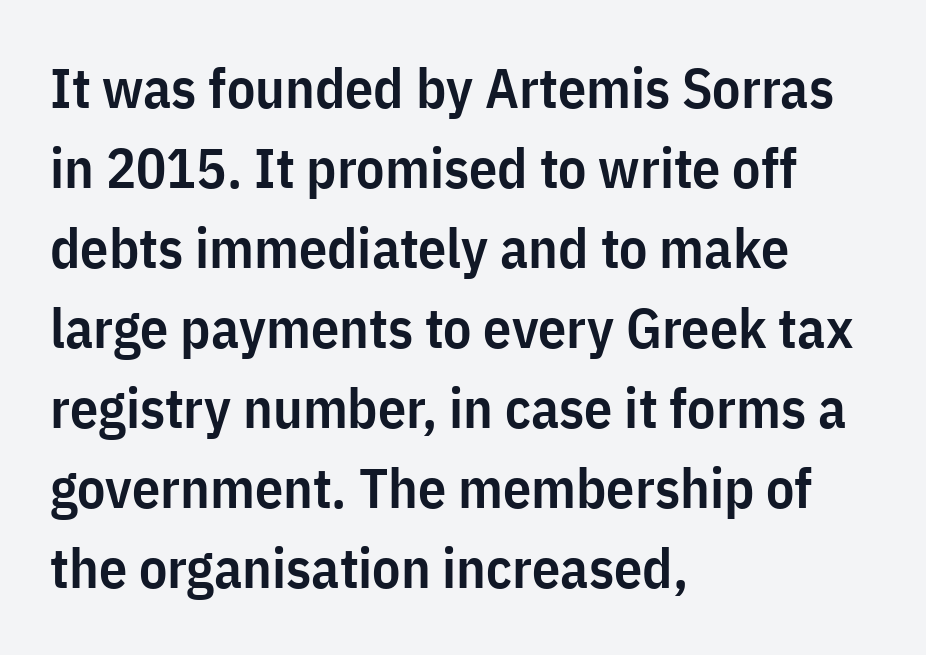
Q: Is the text bold? A: Semi-bold.
Q: Is the text italic (slanted)? A: No, it is upright.
Q: Is the typeface a serif or a sans-serif typeface? A: Sans-serif.
Q: Is the text underlined? A: No.
Q: How is the paragraph aligned? A: Left-aligned.
Q: Is the spacing between letters normal or unusually wide? A: Normal.
Q: Is the spacing between lines tight, normal or loose? A: Normal.
Q: Width (condensed, normal, or wide)? A: Condensed.
Q: Stroke contrast? A: Low.
Q: x-height? A: Medium.
Q: Monospaced? A: No.
